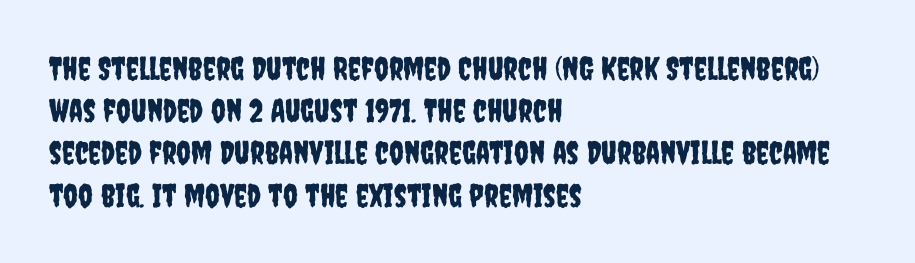
The words here are not underlined. What stands out about the letter spacing? Nothing — it is the standard amount. The passage shown stacks its lines at a standard gap. Casual observation: everything's shoved over to the left. Do the letters lean? They stand straight. The rendering shows plain stroke endings on the letterforms — a sans-serif design.
